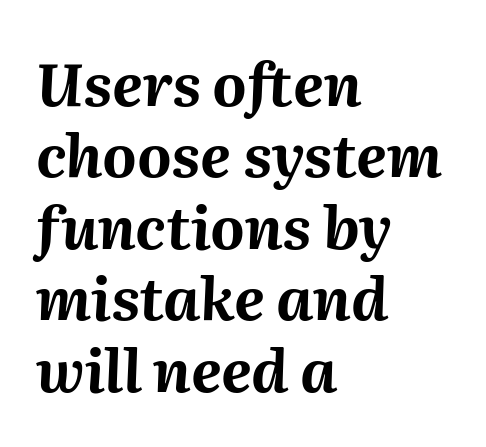
{"italic": "yes", "lean": "right", "slant_degrees": 2, "bold": "yes", "weight": "bold", "width": "normal", "stroke_contrast": "medium", "x_height": "medium", "monospaced": "no", "underline": "no", "align": "left", "line_spacing_ratio": 1.21, "letter_spacing": "normal", "letter_spacing_em": 0.0, "glyph_px": 59}
